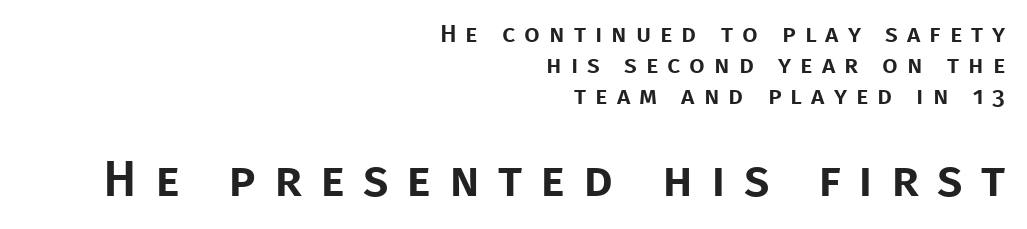
{"serif": "no", "italic": "no", "width": "normal", "stroke_contrast": "low", "x_height": "large", "monospaced": "no", "underline": "no", "align": "right", "line_spacing": "normal", "line_spacing_ratio": 1.25, "letter_spacing": "wide", "letter_spacing_em": 0.36, "larger_block": "second", "size_ratio": 2.0, "glyph_px": 50}
